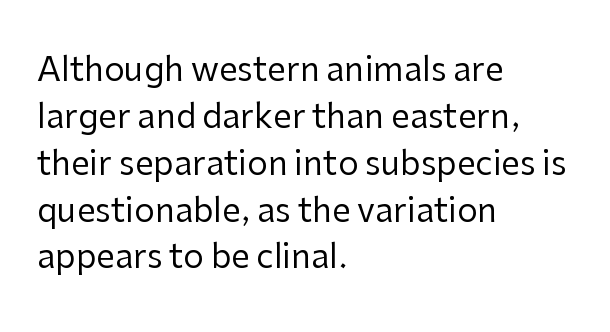
Q: Is the text bold? A: No.
Q: Is the text italic (slanted)? A: No, it is upright.
Q: Is the typeface a serif or a sans-serif typeface? A: Sans-serif.
Q: Is the text underlined? A: No.
Q: How is the paragraph aligned? A: Left-aligned.
Q: Is the spacing between letters normal or unusually wide? A: Normal.
Q: Is the spacing between lines tight, normal or loose? A: Normal.
Q: Width (condensed, normal, or wide)? A: Normal.
Q: Stroke contrast? A: Low.
Q: x-height? A: Medium.
Q: Monospaced? A: No.
